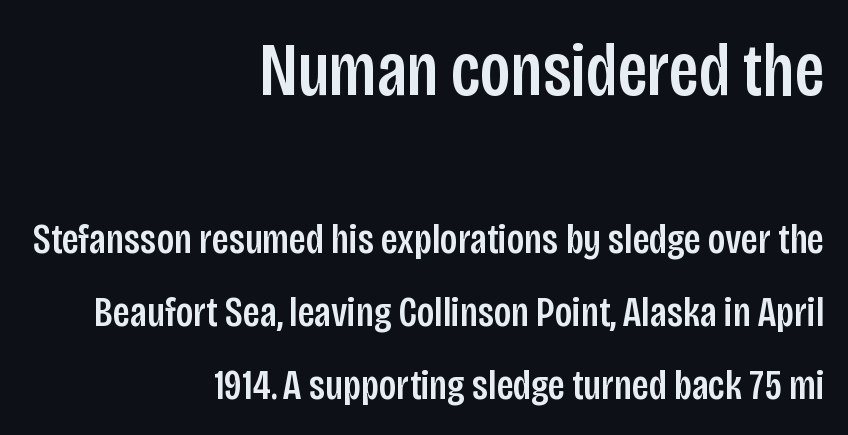
The image shows 76 px condensed sans-serif type, upright; set right-aligned, normal line spacing (1.69x), normal letter spacing, not underlined; the first (top) block is 1.77x larger; low stroke contrast and a large x-height.
